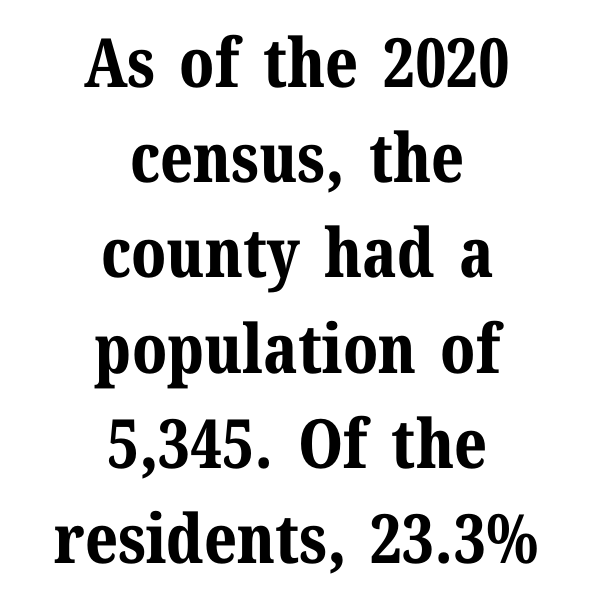
{"serif": "yes", "italic": "no", "bold": "yes", "weight": "bold", "width": "normal", "stroke_contrast": "medium", "x_height": "medium", "monospaced": "no", "underline": "no", "align": "center", "line_spacing": "normal", "line_spacing_ratio": 1.4, "letter_spacing": "normal", "letter_spacing_em": 0.0, "glyph_px": 68}
